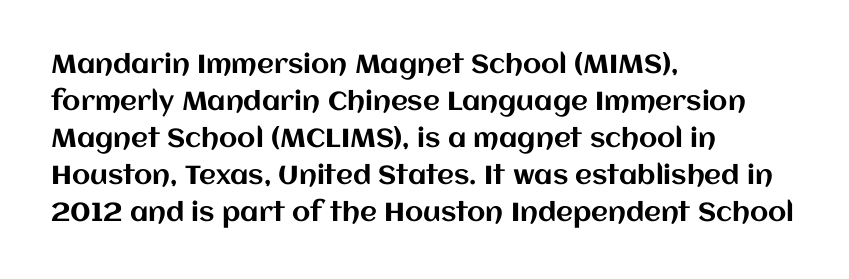
Q: Is the text italic (slanted)? A: No, it is upright.
Q: Is the text underlined? A: No.
Q: How is the paragraph aligned? A: Left-aligned.
Q: Is the spacing between letters normal or unusually wide? A: Normal.
Q: Is the spacing between lines tight, normal or loose? A: Normal.
